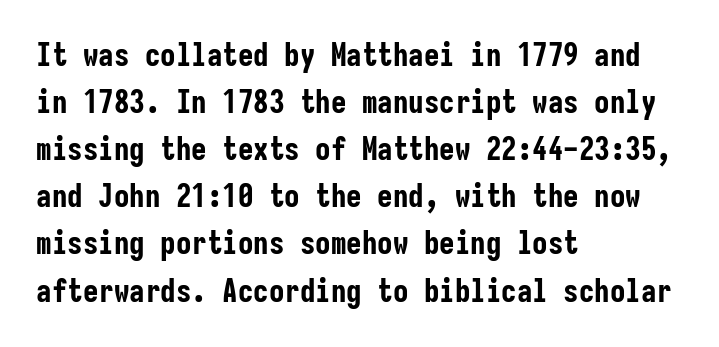
{"serif": "no", "italic": "no", "bold": "yes", "weight": "bold", "width": "condensed", "stroke_contrast": "low", "x_height": "medium", "monospaced": "yes", "underline": "no", "align": "left", "line_spacing": "normal", "line_spacing_ratio": 1.52, "letter_spacing": "normal", "letter_spacing_em": 0.0, "glyph_px": 31}
